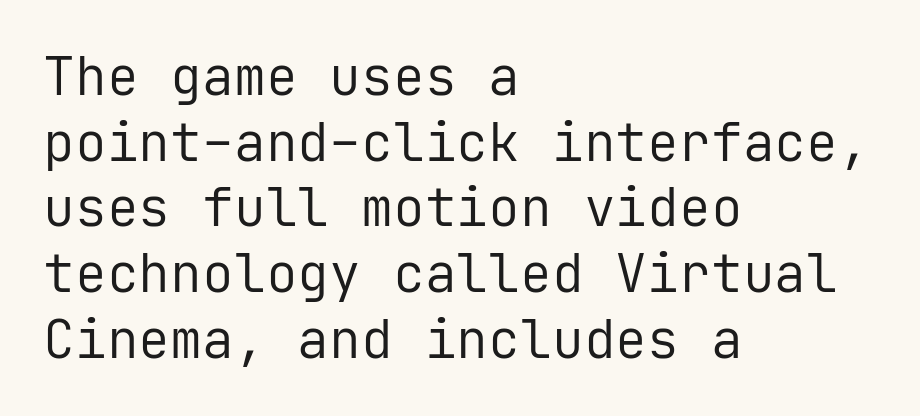
Note the uniform advance width — an 'i' takes as much space as an 'm'. A typesetter would label this face a sans. Decoration check: the copy has no underline. The font's upright variant was chosen for this text.
